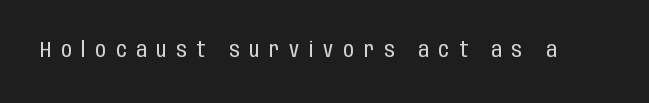
Heaviness? Minimal to ordinary, like unemphasized prose. Glance below the letters and you will spot only blank space. The letters stand upright; this is a roman face. The letters are spread apart with noticeably loose tracking.
